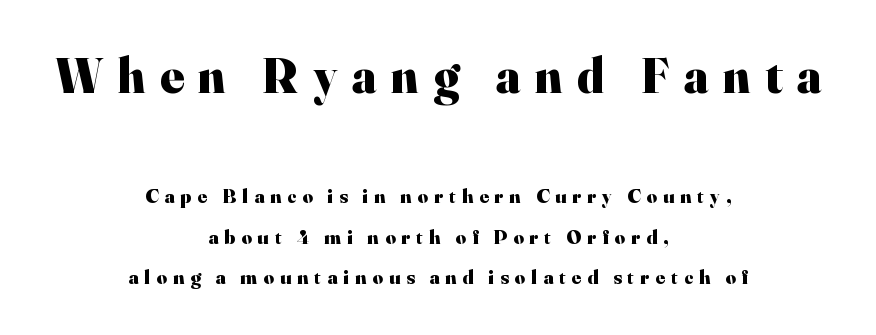
Q: Is the text bold? A: Yes.
Q: Is the text italic (slanted)? A: No, it is upright.
Q: Is the typeface a serif or a sans-serif typeface? A: Serif.
Q: Is the text underlined? A: No.
Q: How is the paragraph aligned? A: Centered.
Q: Is the spacing between letters normal or unusually wide? A: Unusually wide.
Q: Is the spacing between lines tight, normal or loose? A: Loose.
Q: Which block of text is set in a larger size, the first (top) or the second (bottom)? A: The first (top) one.
Q: Width (condensed, normal, or wide)? A: Normal.
Q: Stroke contrast? A: High.
Q: x-height? A: Small.
Q: Monospaced? A: No.
